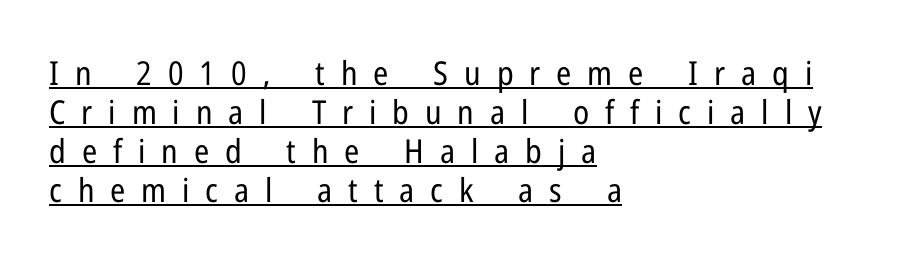
Notice how the stems are strictly vertical — no italics here. Compared with a typical body face, this is equally light or lighter still. The text block is weighted toward the left margin, trailing off unevenly rightward. Unlike a traditional serif, this face leaves its strokes unadorned. Varying glyph widths throughout — classic text-font behaviour. Decoration check: the copy is underlined.
